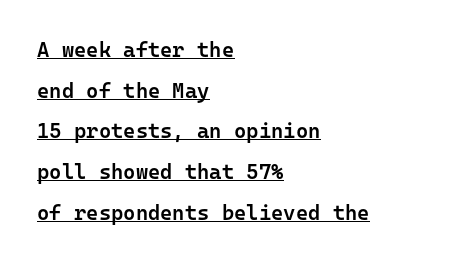
The image shows 21 px text type, upright; set left-aligned, loose line spacing (1.94x), normal letter spacing, underlined.
